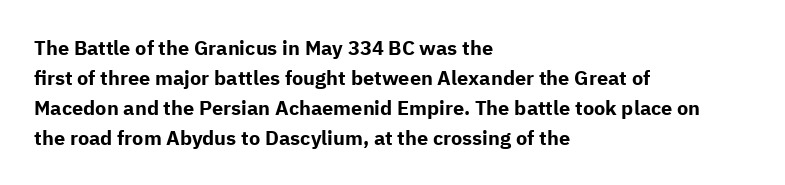
Q: Is the text bold? A: Yes.
Q: Is the text italic (slanted)? A: No, it is upright.
Q: Is the text underlined? A: No.
Q: How is the paragraph aligned? A: Left-aligned.
Q: Is the spacing between letters normal or unusually wide? A: Normal.
Q: Is the spacing between lines tight, normal or loose? A: Normal.
